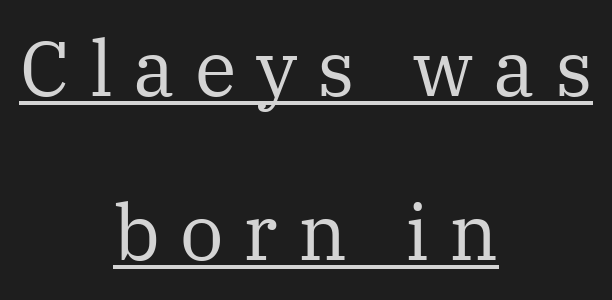
Classification — serif. No extra ink here — the face is not bold. The letters stand upright; this is a roman face. Do the characters align in a grid? No, the font is proportional. Both edges are ragged and mirror each other, which tells us the setting is centered.
